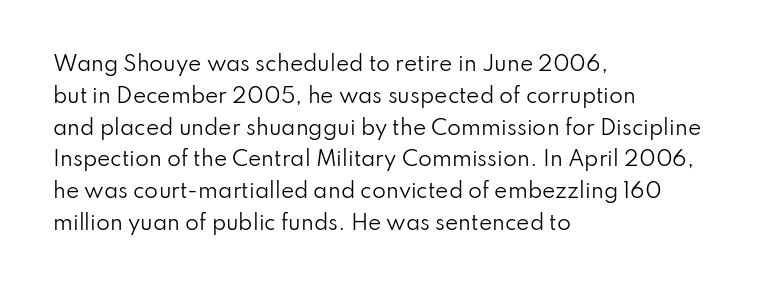
This is not heavy type; no bold has been used. Tracking here is standard; glyphs follow each other at the usual distance. Horizontal bands of white between lines are of average thickness. Underlining? Definitely not there. A student would call this left alignment; a typographer would say flush left, rag right.
